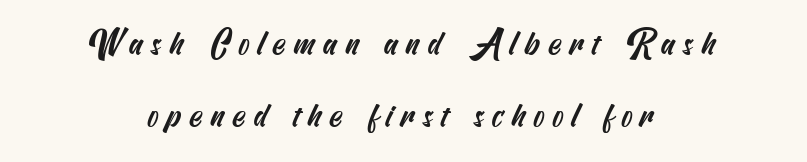
One glance says open: line gaps are wider than usual. Look at the bottom of the vertical strokes: they stop flat, with no serifs. A student would call this center alignment; a typographer would say set centered. Observe the wide spacing: letters keep a clear distance from each other.
